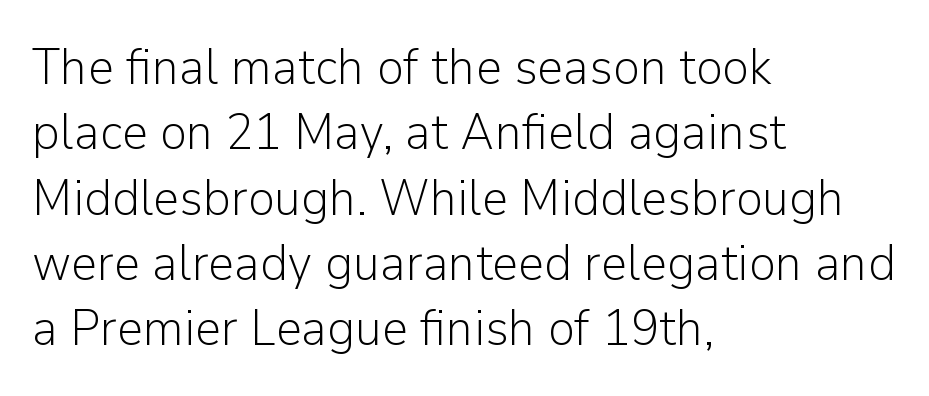
The image shows 51 px light sans-serif type, upright; set left-aligned, normal line spacing (1.28x), normal letter spacing, not underlined; low stroke contrast and a medium x-height.
